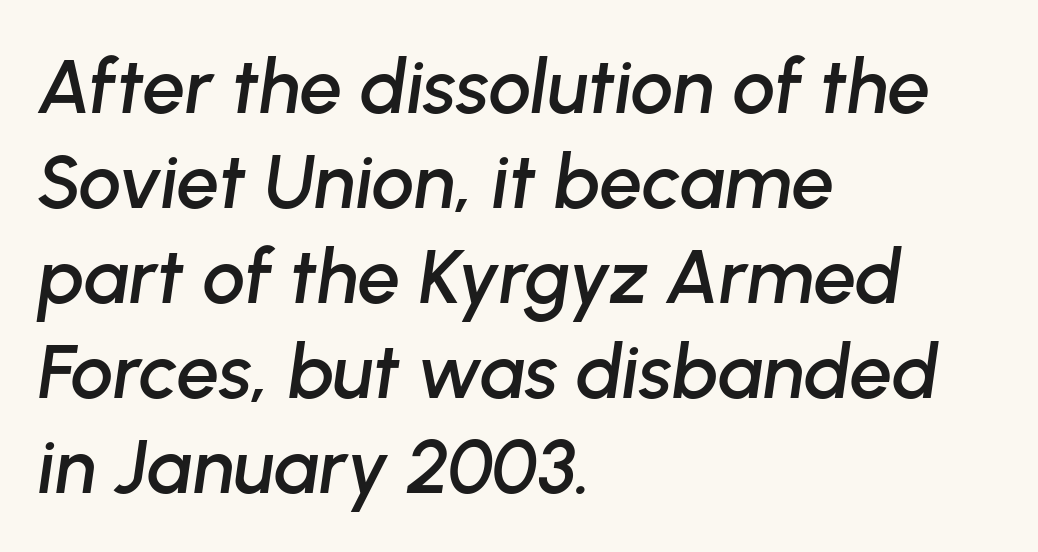
The typesetter chose a ragged-right arrangement here. Do the characters align in a grid? No, the font is proportional. In terms of posture, this sample is oblique. The vertical gap from one line to the next is medium.
